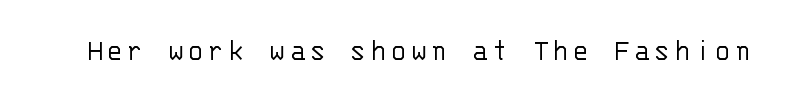
Q: Is the text bold? A: No.
Q: Is the text italic (slanted)? A: No, it is upright.
Q: Is the typeface a serif or a sans-serif typeface? A: Sans-serif.
Q: Is the text underlined? A: No.
Q: Width (condensed, normal, or wide)? A: Normal.
Q: Stroke contrast? A: Low.
Q: x-height? A: Large.
Q: Monospaced? A: Yes.
